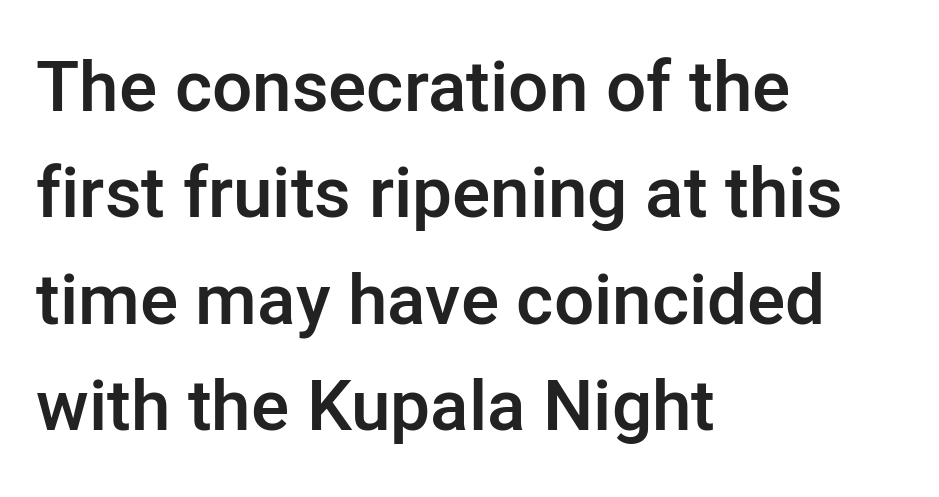
The image shows 71 px semibold sans-serif type, upright; set left-aligned, normal line spacing (1.5x), normal letter spacing, not underlined; low stroke contrast and a medium x-height.
